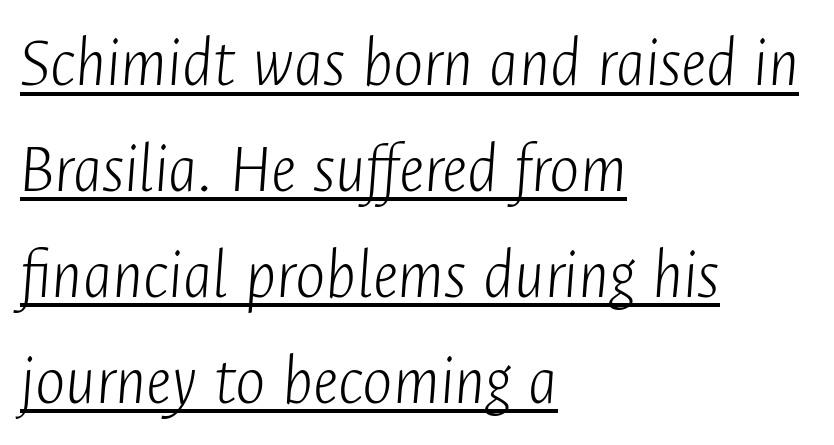
Does extra space separate the letters? No, they use regular spacing. Quick note: underline on. A normal amount of white space separates one row of letters from the next. Looks like regular typesetting: each glyph gets only the width it needs. Weight: in the light-to-regular range. The ragged edge is on the right, which tells us the setting is flush left.
